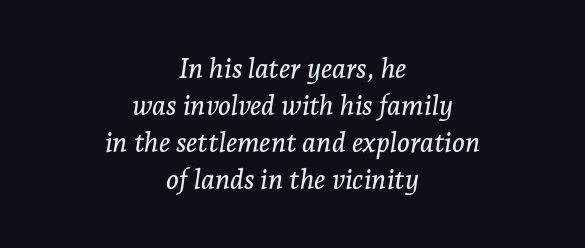
Q: Is the text italic (slanted)? A: Yes, it leans right by about 7 degrees.
Q: Is the text underlined? A: No.
Q: How is the paragraph aligned? A: Centered.
Q: Is the spacing between letters normal or unusually wide? A: Normal.
Q: Is the spacing between lines tight, normal or loose? A: Normal.
